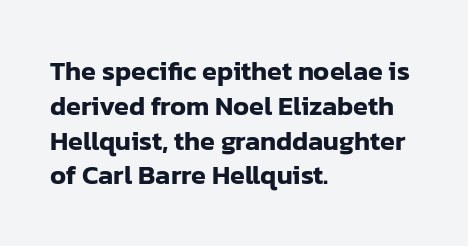
Q: Is the text italic (slanted)? A: No, it is upright.
Q: Is the text underlined? A: No.
Q: How is the paragraph aligned? A: Left-aligned.
Q: Is the spacing between letters normal or unusually wide? A: Normal.
Q: Is the spacing between lines tight, normal or loose? A: Normal.
